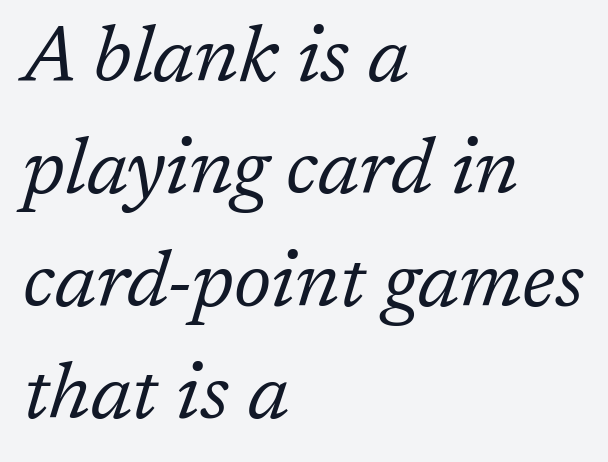
Is the stroke heavy? The answer is a plain regular-or-lighter. Varying glyph widths throughout — classic text-font behaviour. The axis of the letterforms is tilted away from vertical. Summary of vertical rhythm: regular, with standard interline spacing. Quick note: underline off.
